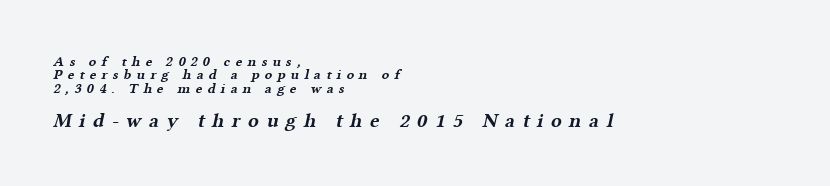
The image shows 20 px bold type; set left-aligned, tight line spacing (0.96x), unusually wide letter spacing (+0.37 em), not underlined; the second (bottom) block is 1.43x larger.
